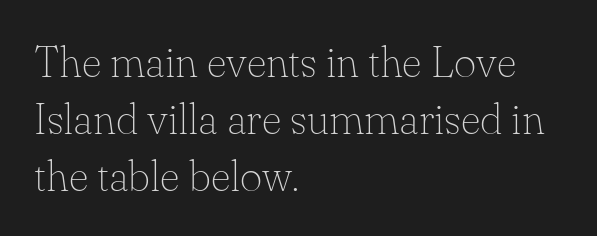
The image shows 43 px thin serif type, upright; set left-aligned, normal line spacing (1.32x), normal letter spacing, not underlined; low stroke contrast and a small x-height.
